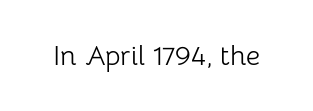
The image shows 28 px light sans-serif type, upright; set normal letter spacing, not underlined; low stroke contrast and a medium x-height.
